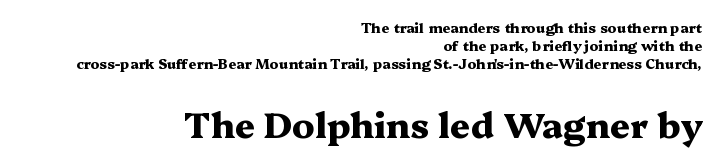
The image shows 35 px heavy, wide serif type, upright; set right-aligned, normal line spacing (1.27x), normal letter spacing, not underlined; the second (bottom) block is 2.5x larger; medium stroke contrast and a medium x-height.
